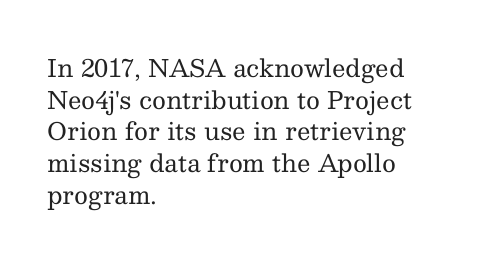
Q: Is the text bold? A: No.
Q: Is the text italic (slanted)? A: No, it is upright.
Q: Is the text underlined? A: No.
Q: How is the paragraph aligned? A: Left-aligned.
Q: Is the spacing between letters normal or unusually wide? A: Normal.
Q: Is the spacing between lines tight, normal or loose? A: Normal.
